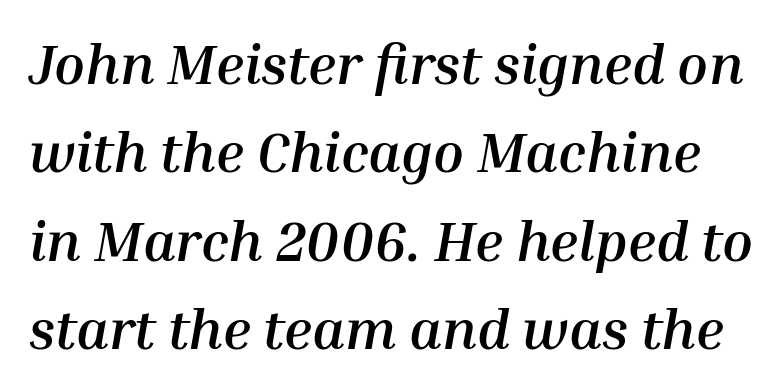
The image shows 56 px semibold type, italic (leaning right); set normal line spacing (1.58x), normal letter spacing, not underlined; medium stroke contrast and a medium x-height.
